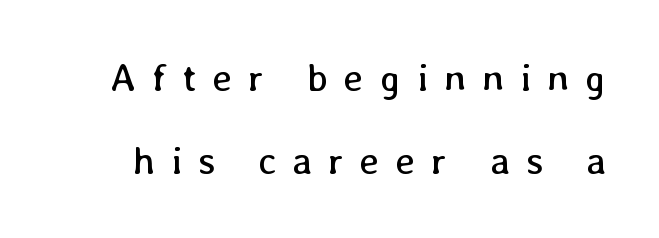
Stems here are at most as thick as an everyday book face. Each letter keeps its own natural width here, so spacing adapts to shape. Compared with typical body copy, the letter spacing here is much looser. Vertical spacing — loose. Each row of text sits above clean, open space. Designer's note — italics off, roman on.
